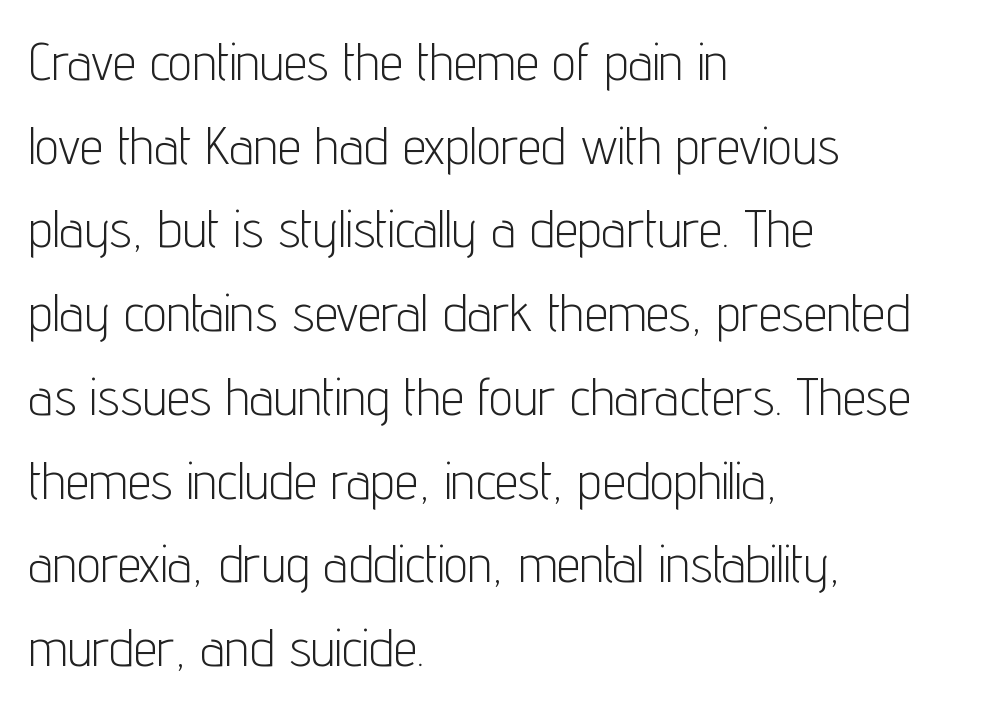
{"serif": "no", "italic": "no", "bold": "no", "weight": "light", "width": "condensed", "stroke_contrast": "low", "x_height": "medium", "monospaced": "no", "underline": "no", "align": "left", "line_spacing": "normal", "line_spacing_ratio": 1.58, "letter_spacing": "normal", "letter_spacing_em": 0.0, "glyph_px": 53}
